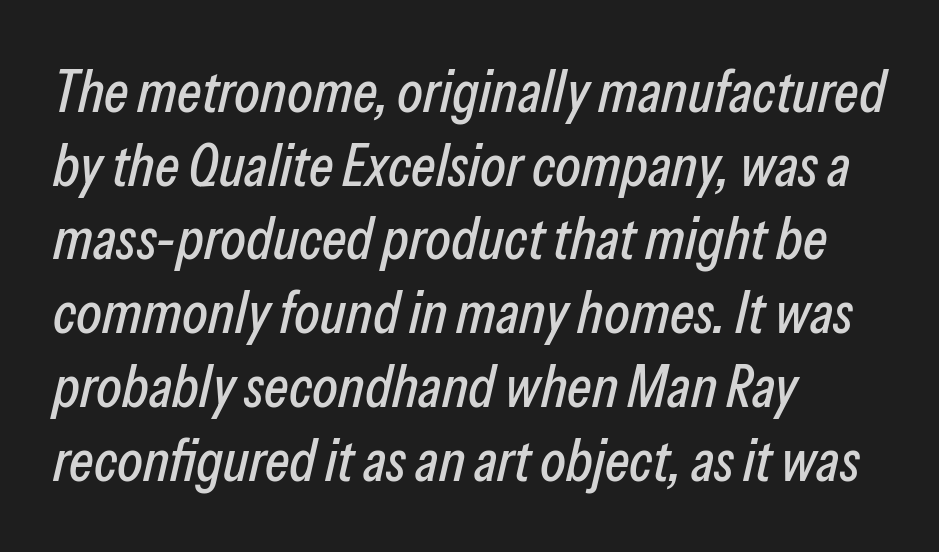
The image shows 59 px condensed type, italic (leaning right); set left-aligned, normal line spacing (1.25x), normal letter spacing, not underlined; low stroke contrast and a medium x-height.
